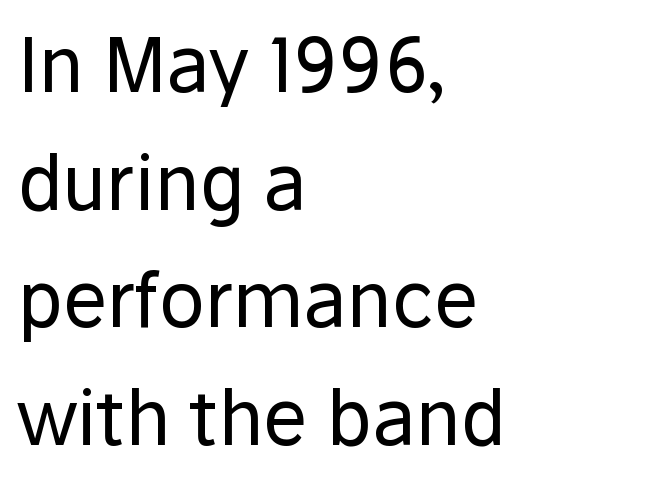
{"serif": "no", "italic": "no", "bold": "no", "weight": "regular", "width": "normal", "stroke_contrast": "low", "x_height": "medium", "monospaced": "no", "underline": "no", "align": "left", "line_spacing": "normal", "line_spacing_ratio": 1.57, "letter_spacing": "normal", "letter_spacing_em": 0.0, "glyph_px": 75}
